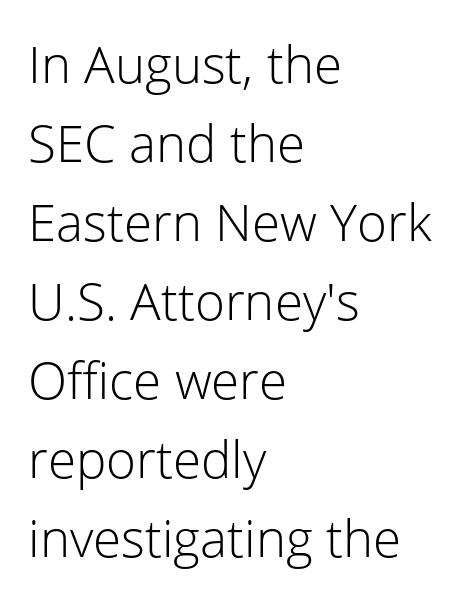
Q: Is the text bold? A: No.
Q: Is the text italic (slanted)? A: No, it is upright.
Q: Is the typeface a serif or a sans-serif typeface? A: Sans-serif.
Q: Is the text underlined? A: No.
Q: How is the paragraph aligned? A: Left-aligned.
Q: Is the spacing between letters normal or unusually wide? A: Normal.
Q: Is the spacing between lines tight, normal or loose? A: Normal.
Q: Width (condensed, normal, or wide)? A: Normal.
Q: Stroke contrast? A: Low.
Q: x-height? A: Medium.
Q: Monospaced? A: No.
